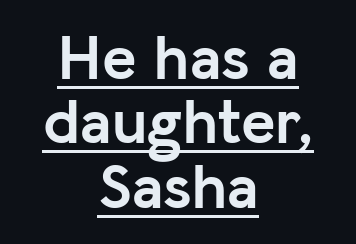
The image shows 65 px semibold sans-serif type, upright; set centered, tight line spacing (0.99x), normal letter spacing, underlined; low stroke contrast and a medium x-height.
